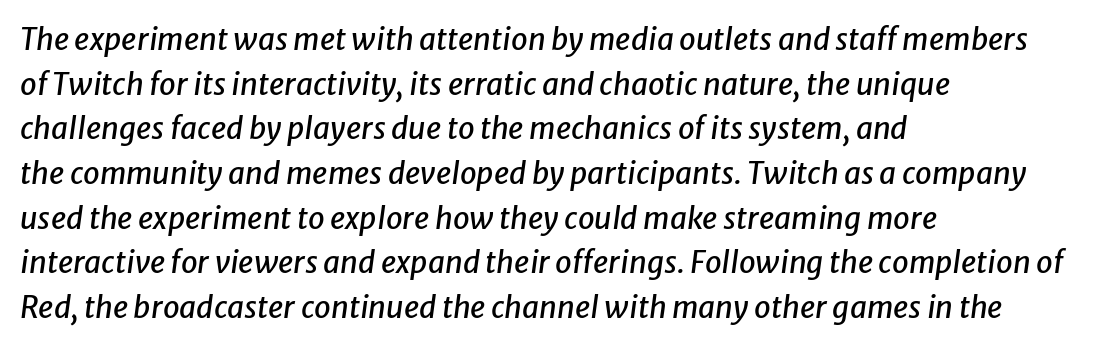
Q: Is the text italic (slanted)? A: Yes, it leans right by about 8 degrees.
Q: Is the text underlined? A: No.
Q: How is the paragraph aligned? A: Left-aligned.
Q: Is the spacing between letters normal or unusually wide? A: Normal.
Q: Is the spacing between lines tight, normal or loose? A: Normal.
Q: Width (condensed, normal, or wide)? A: Normal.
Q: Stroke contrast? A: Low.
Q: x-height? A: Medium.
Q: Monospaced? A: No.
